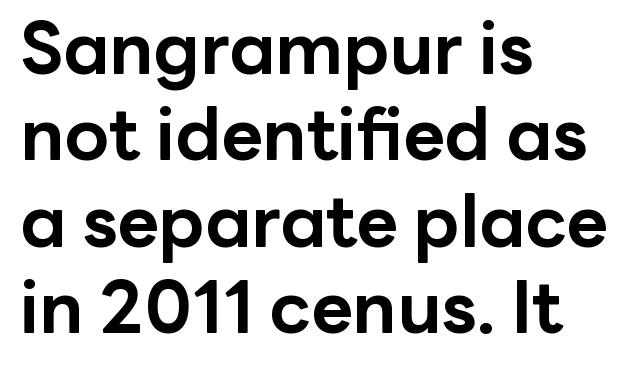
The image shows 72 px bold sans-serif type, upright; set left-aligned, line spacing 1.2x, normal letter spacing, not underlined; low stroke contrast and a medium x-height.
